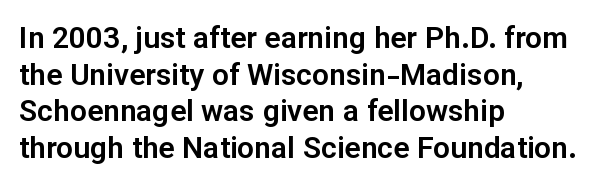
{"serif": "no", "italic": "no", "width": "normal", "stroke_contrast": "low", "x_height": "medium", "monospaced": "no", "underline": "no", "align": "left", "line_spacing_ratio": 1.22, "letter_spacing": "normal", "letter_spacing_em": 0.0, "glyph_px": 30}
